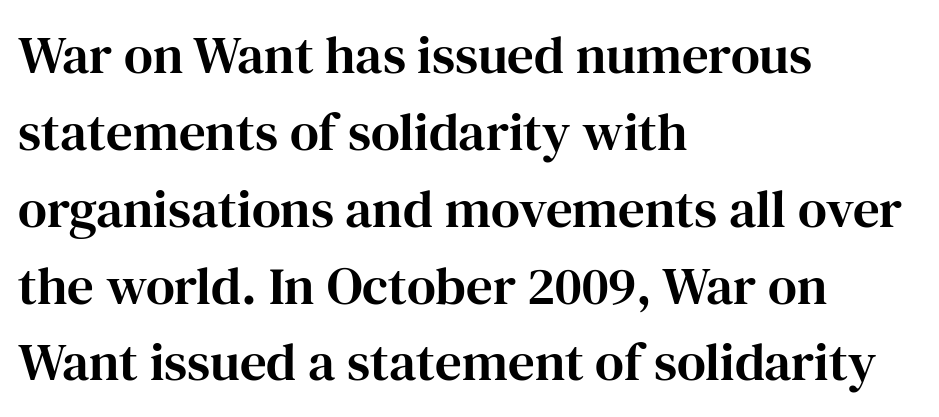
The image shows 53 px serif type, upright; set left-aligned, normal line spacing (1.45x), normal letter spacing, not underlined; high stroke contrast and a medium x-height.
